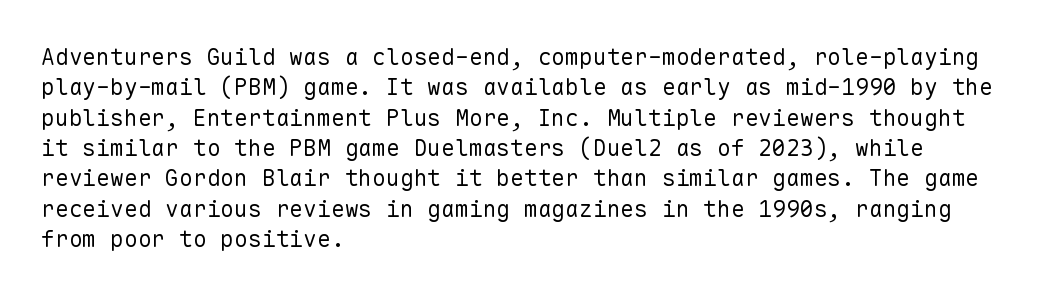
Q: Is the text bold? A: No.
Q: Is the text italic (slanted)? A: No, it is upright.
Q: Is the text underlined? A: No.
Q: How is the paragraph aligned? A: Left-aligned.
Q: Is the spacing between letters normal or unusually wide? A: Normal.
Q: Is the spacing between lines tight, normal or loose? A: Normal.
